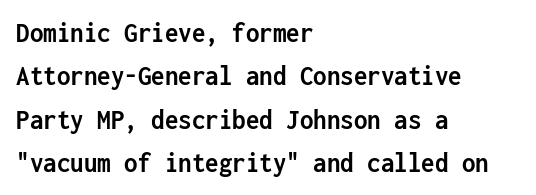
Type style note: lacks serifs. This is heavy type, rendered in bold. A typesetter would call this monospace, since all characters share one set width. The lines in this sample share a left origin and differ only in where they stop.
